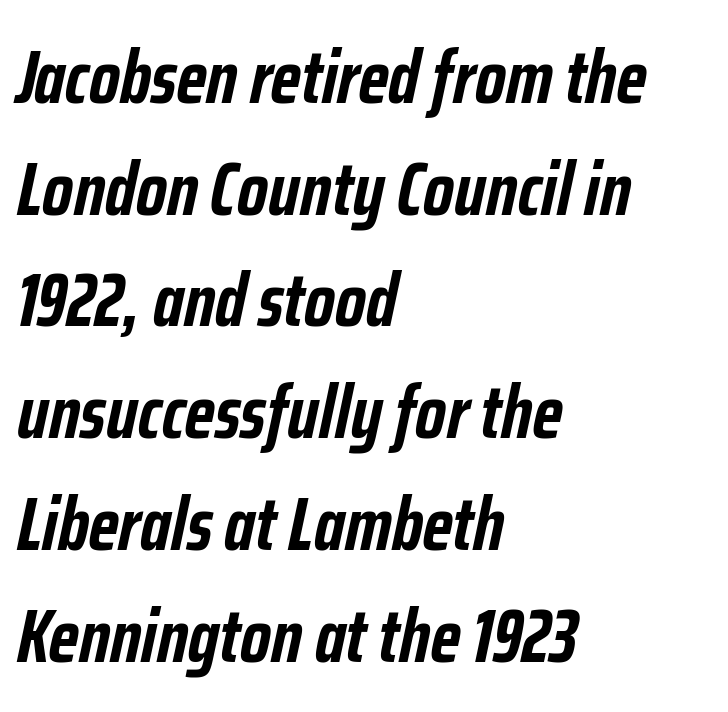
The image shows 75 px semibold, condensed type, italic (leaning right); set left-aligned, normal line spacing (1.49x), normal letter spacing, not underlined; low stroke contrast and a medium x-height.
